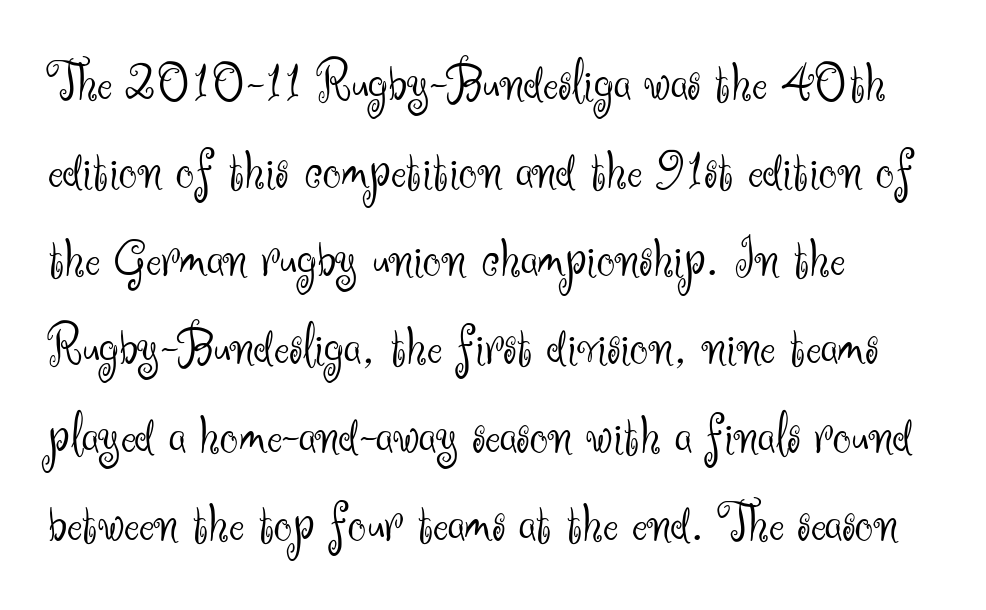
{"serif": "no", "italic": "no", "bold": "no", "weight": "light", "width": "normal", "stroke_contrast": "medium", "x_height": "small", "monospaced": "no", "underline": "no", "align": "left", "line_spacing": "normal", "line_spacing_ratio": 1.52, "letter_spacing": "normal", "letter_spacing_em": 0.0, "glyph_px": 58}
